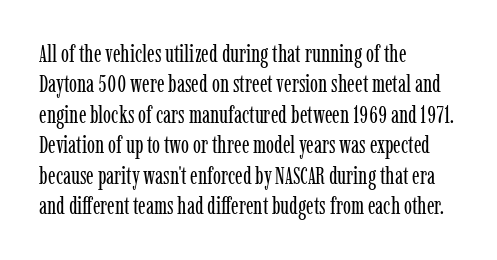
Q: Is the text bold? A: No.
Q: Is the text italic (slanted)? A: No, it is upright.
Q: Is the text underlined? A: No.
Q: How is the paragraph aligned? A: Left-aligned.
Q: Is the spacing between letters normal or unusually wide? A: Normal.
Q: Is the spacing between lines tight, normal or loose? A: Normal.
